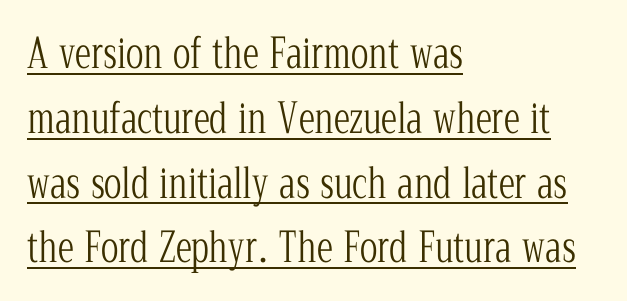
{"serif": "yes", "italic": "no", "bold": "no", "weight": "light", "width": "condensed", "stroke_contrast": "low", "x_height": "medium", "monospaced": "no", "underline": "yes", "align": "left", "line_spacing": "normal", "line_spacing_ratio": 1.58, "letter_spacing": "normal", "letter_spacing_em": 0.0, "glyph_px": 41}
